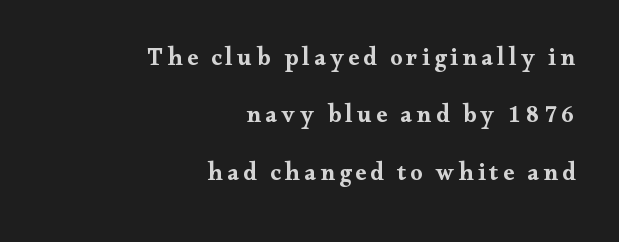
{"italic": "no", "bold": "yes", "underline": "no", "align": "right", "line_spacing": "loose", "line_spacing_ratio": 2.39, "glyph_px": 24}
